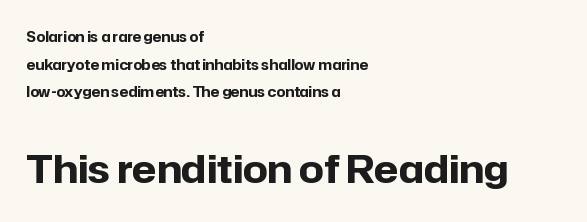
The image shows 39 px bold sans-serif type, upright; set left-aligned, loose line spacing (1.97x), normal letter spacing, not underlined; the second (bottom) block is 2.79x larger; low stroke contrast and a medium x-height.
